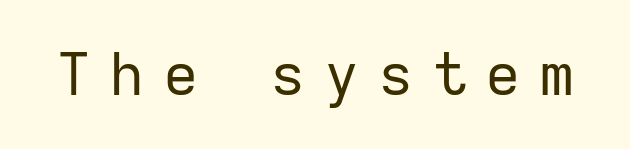
Just letters on the line, the space beneath them empty. The letters march in equal steps, a hallmark of fixed-pitch type. Is this a heavy cut? Hardly; it is regular or lighter. The tracking jumps out immediately: characters are airy and widely separated.
